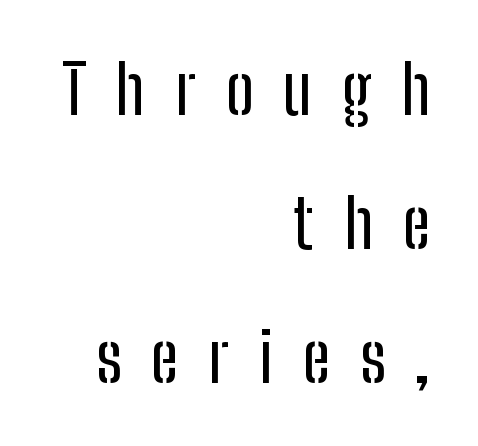
Rendered with straight, roman letterforms. Reading down the block, your eye finds every line finishing at a fixed right position. The baseline area is clear. The line texture is sparse and dotted thanks to wide tracking. Note: no serifs on the glyphs. Character widths vary here, with narrow letters taking less room than wide ones.
